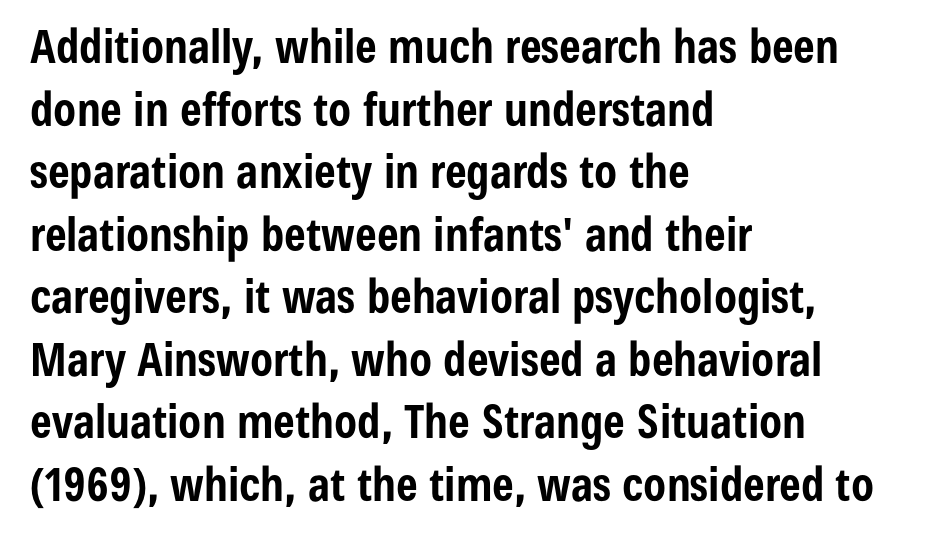
Nobody touched the tracking dial on this one. Teacher's note: observe the even left margin — that is flush-left alignment. A dark, heavy texture on the line: the type is bold. Honestly, the row spacing looks completely unremarkable.
